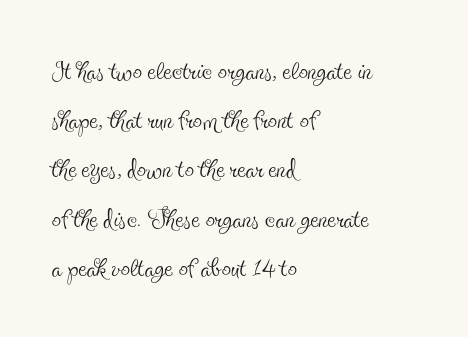
The image shows 37 px thin, condensed serif type; set left-aligned, normal line spacing (1.33x), normal letter spacing, not underlined; a small x-height.
